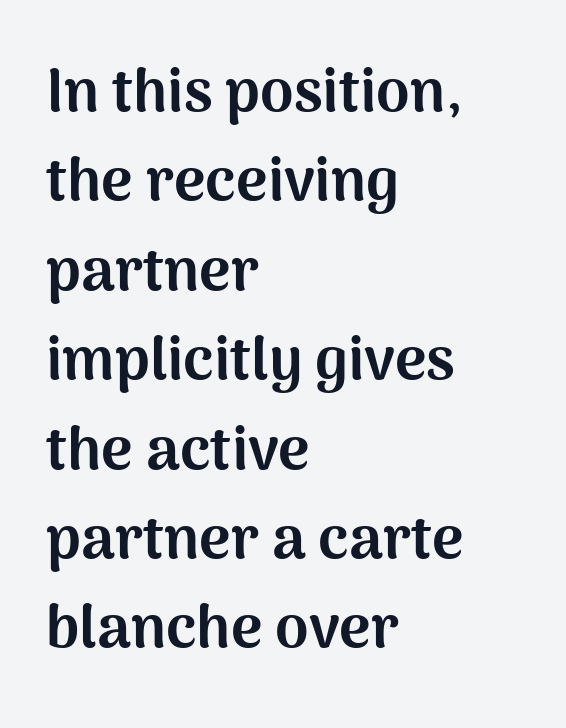
The image shows 60 px bold sans-serif type, upright; set left-aligned, normal line spacing (1.49x), normal letter spacing, not underlined; medium stroke contrast and a medium x-height.
